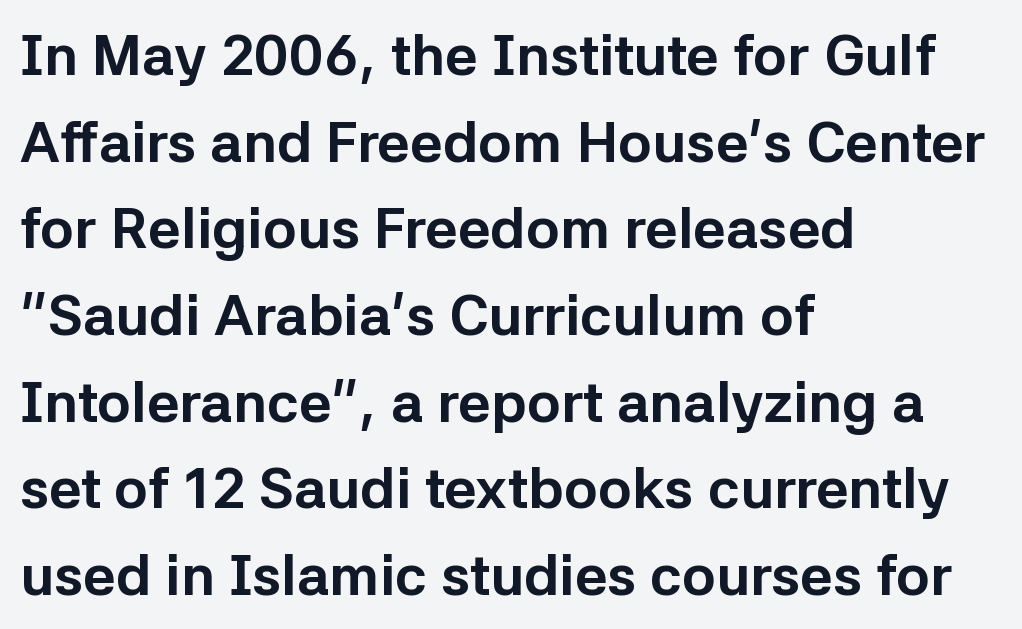
Q: Is the text bold? A: Yes.
Q: Is the text italic (slanted)? A: No, it is upright.
Q: Is the typeface a serif or a sans-serif typeface? A: Sans-serif.
Q: Is the text underlined? A: No.
Q: How is the paragraph aligned? A: Left-aligned.
Q: Is the spacing between letters normal or unusually wide? A: Normal.
Q: Is the spacing between lines tight, normal or loose? A: Normal.
Q: Width (condensed, normal, or wide)? A: Normal.
Q: Stroke contrast? A: Low.
Q: x-height? A: Medium.
Q: Monospaced? A: No.
